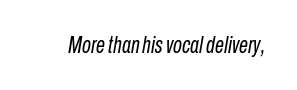
Q: Is the text bold? A: No.
Q: Is the text italic (slanted)? A: Yes, it leans right by about 10 degrees.
Q: Is the text underlined? A: No.
Q: Is the spacing between letters normal or unusually wide? A: Normal.
